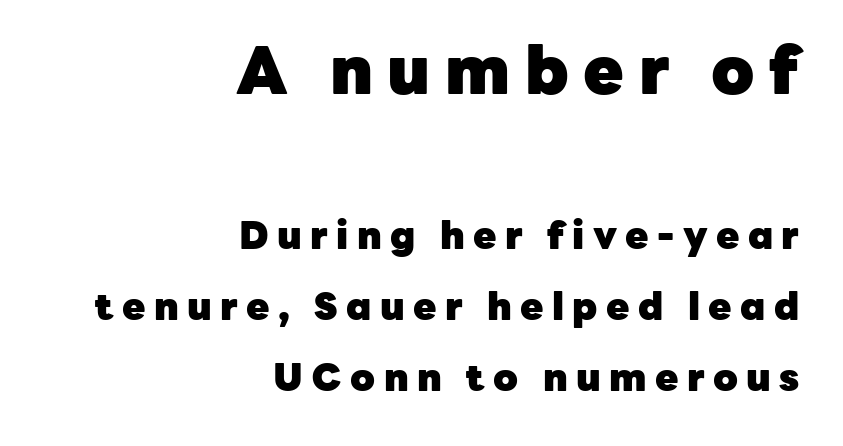
Q: Is the text bold? A: Yes.
Q: Is the text italic (slanted)? A: No, it is upright.
Q: Is the typeface a serif or a sans-serif typeface? A: Sans-serif.
Q: Is the text underlined? A: No.
Q: How is the paragraph aligned? A: Right-aligned.
Q: Is the spacing between letters normal or unusually wide? A: Unusually wide.
Q: Which block of text is set in a larger size, the first (top) or the second (bottom)? A: The first (top) one.
Q: Width (condensed, normal, or wide)? A: Normal.
Q: Stroke contrast? A: Low.
Q: x-height? A: Medium.
Q: Monospaced? A: No.
